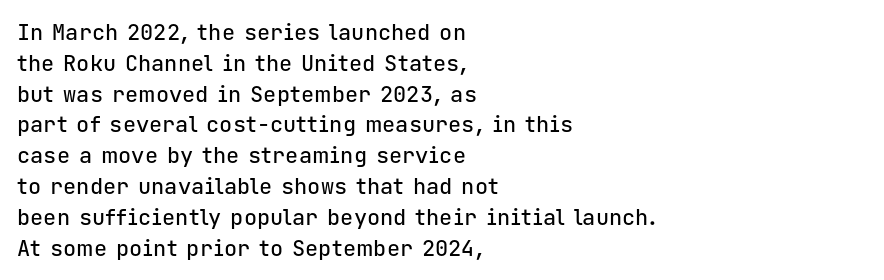
A classic flush-left, rag-right setting is used for this passage. Rendered with straight, roman letterforms. The rendering uses a moderate line-height, typical for paragraphs. In terms of letterspacing, this is plain default setting.
